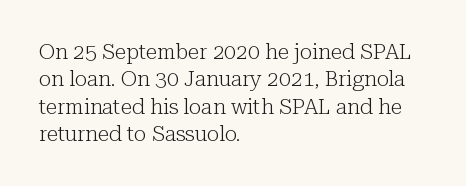
The image shows 21 px text type, upright; set left-aligned, normal line spacing (1.3x), normal letter spacing, not underlined.
